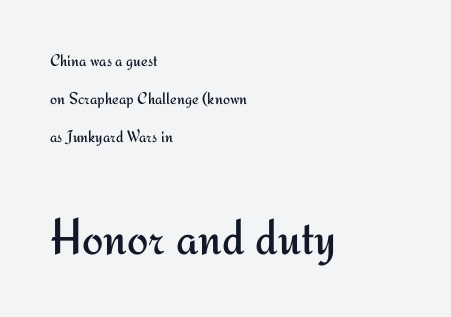
Varying glyph widths throughout — classic text-font behaviour. Reading top to bottom, the characters get bigger at the block break. Vertical stems look standard width or narrower in stroke. What's the leading like? Stretched, with rows far apart.
